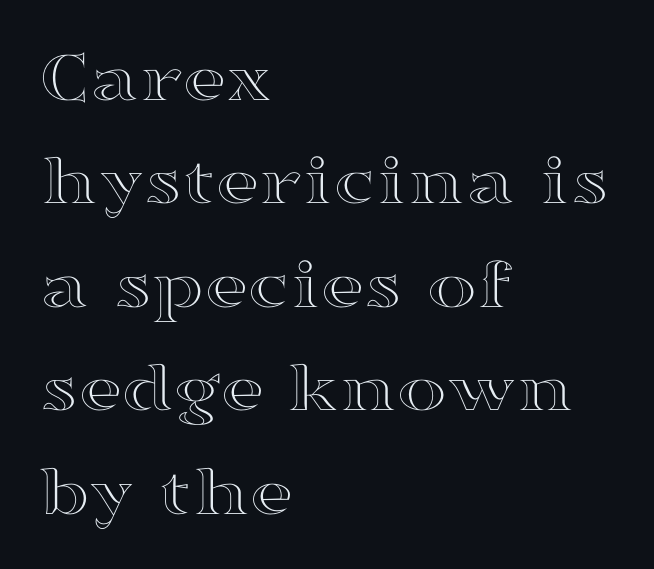
Glyph-to-glyph distance matches everyday printed text. These lines are rendered in a variable-pitch font. Compared with a centered layout, this one pins lines to the left instead. Does the leading feel generous? No, just average. Underline: absent. Every character sits straight up, as roman type does.
